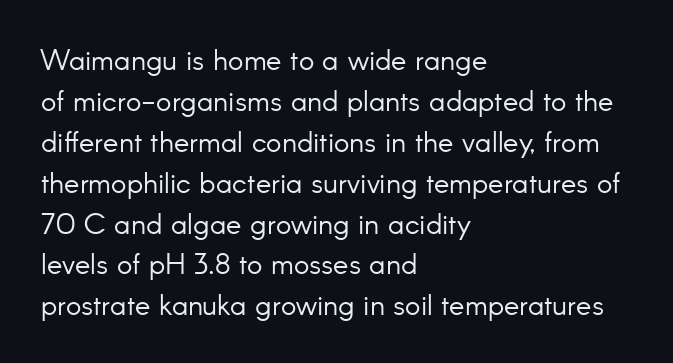
The image shows 29 px light sans-serif type, upright; set left-aligned, normal line spacing (1.41x), normal letter spacing, not underlined; low stroke contrast and a small x-height.
